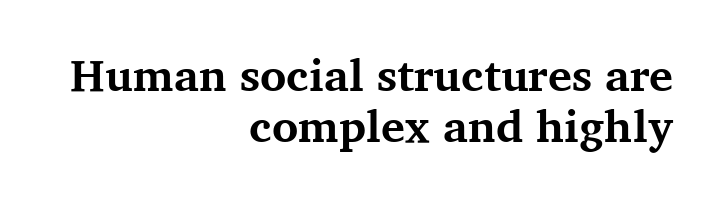
The space directly below the letters is spotless. Observe the serifs anchoring each vertical stroke in this sample. Honestly, the rows look squashed on top of each other. Compared with an ordinary text face, these strokes are far heavier — a full bold.
